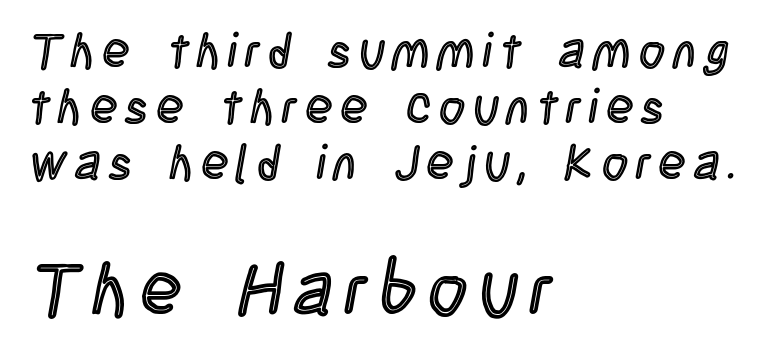
Here the second block reads like a headline and the first like body copy. The rendering uses natural spacing where letterforms have individual widths. Clear beneath every line of the passage. Visually the block forms a straight wall on the left and a jagged coastline on the right. If you measured baseline to baseline, you'd find a short distance.
